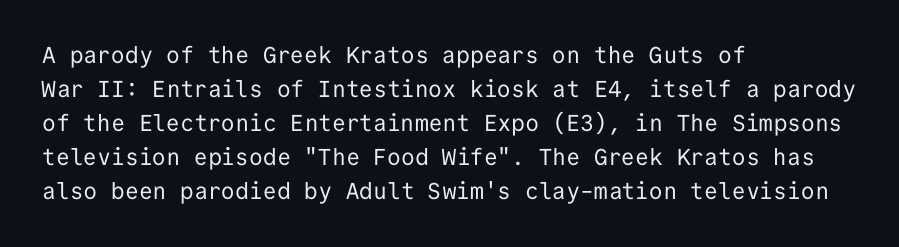
Q: Is the text bold? A: No.
Q: Is the text italic (slanted)? A: No, it is upright.
Q: Is the text underlined? A: No.
Q: How is the paragraph aligned? A: Left-aligned.
Q: Is the spacing between letters normal or unusually wide? A: Normal.
Q: Is the spacing between lines tight, normal or loose? A: Normal.
